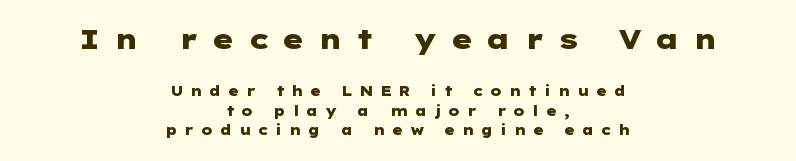
Horizontally, the lines are justified to the midpoint only. In this sample the first text group is rendered at the bigger scale. The tracking reads as deliberately expanded to a designer's eye. Has an underline been added? It has not.
